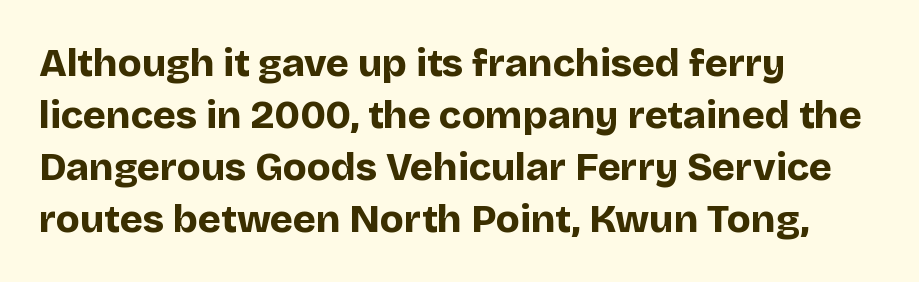
{"serif": "no", "italic": "no", "bold": "yes", "weight": "bold", "width": "normal", "stroke_contrast": "low", "x_height": "large", "monospaced": "no", "underline": "no", "align": "left", "line_spacing": "normal", "line_spacing_ratio": 1.33, "letter_spacing": "normal", "letter_spacing_em": 0.0, "glyph_px": 39}
